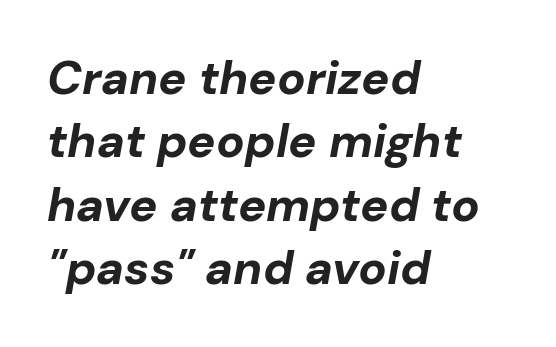
The face used here has a pronounced slope to its letters. The rows are spaced the way most documents space them. The letters are bold, with thick, heavy strokes. No extra tracking has been applied to these lines.
